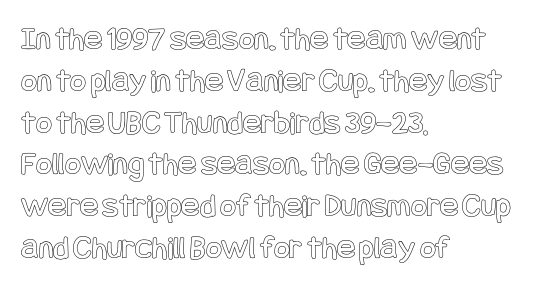
Q: Is the text italic (slanted)? A: No, it is upright.
Q: Is the text underlined? A: No.
Q: How is the paragraph aligned? A: Left-aligned.
Q: Is the spacing between letters normal or unusually wide? A: Normal.
Q: Width (condensed, normal, or wide)? A: Condensed.
Q: x-height? A: Large.
